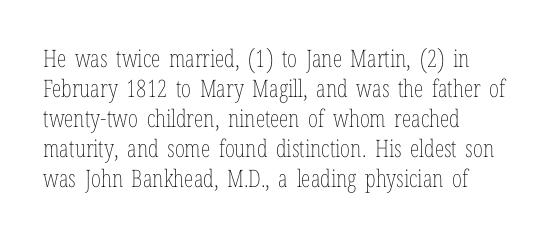
Students, note that the glyphs here touch the page at normal intervals. The baseline area is clear. The vertical gap from one line to the next is medium. No extra ink here — the face is not bold. Nope, not italic — everything's standing straight.
